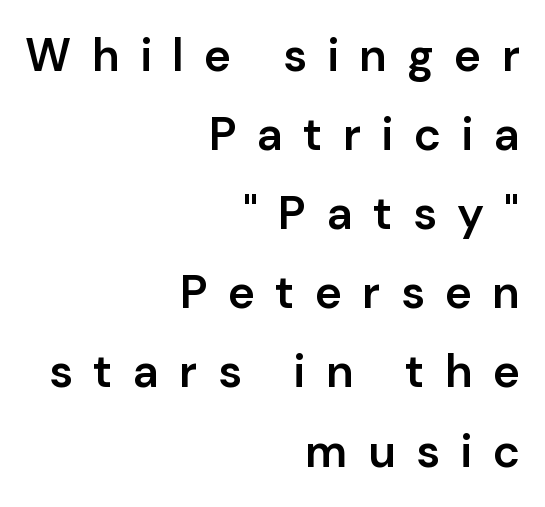
The image shows 46 px semibold sans-serif type, upright; set right-aligned, line spacing 1.72x, unusually wide letter spacing (+0.44 em), not underlined; low stroke contrast and a medium x-height.
